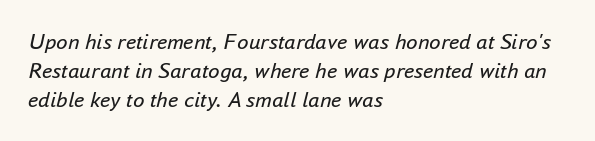
The lines in this sample share a left origin and differ only in where they stop. Quick note: interline space is typical. The space beneath each line is pristine and unruled. This sample uses plain, unmodified letter spacing. Designer's note — italics engaged.
